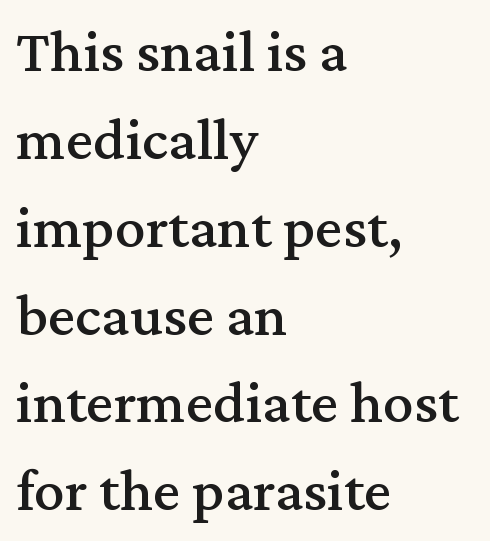
Q: Is the text italic (slanted)? A: No, it is upright.
Q: Is the typeface a serif or a sans-serif typeface? A: Serif.
Q: Is the text underlined? A: No.
Q: How is the paragraph aligned? A: Left-aligned.
Q: Is the spacing between letters normal or unusually wide? A: Normal.
Q: Is the spacing between lines tight, normal or loose? A: Normal.
Q: Width (condensed, normal, or wide)? A: Normal.
Q: Stroke contrast? A: Medium.
Q: x-height? A: Medium.
Q: Monospaced? A: No.
